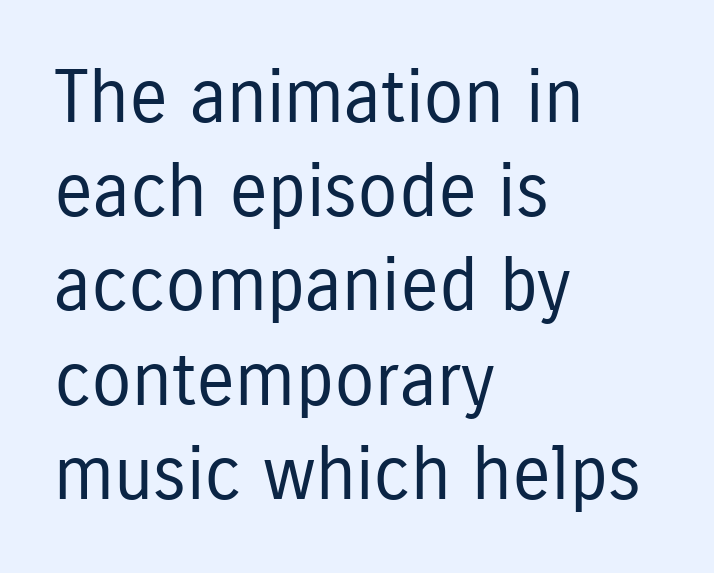
The image shows 73 px regular-weight, condensed sans-serif type, upright; set left-aligned, normal line spacing (1.29x), normal letter spacing, not underlined; low stroke contrast and a medium x-height.
